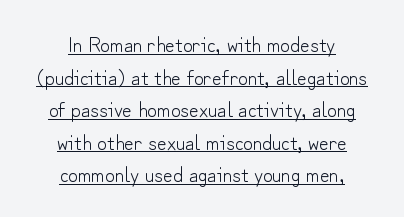
{"italic": "no", "bold": "no", "underline": "yes", "align": "center", "line_spacing": "normal", "line_spacing_ratio": 1.55, "letter_spacing": "normal", "letter_spacing_em": 0.0, "glyph_px": 21}
